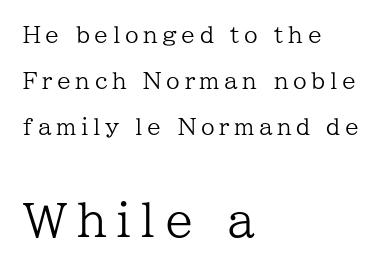
Q: Is the text bold? A: No.
Q: Is the text italic (slanted)? A: No, it is upright.
Q: Is the typeface a serif or a sans-serif typeface? A: Serif.
Q: Is the text underlined? A: No.
Q: How is the paragraph aligned? A: Left-aligned.
Q: Is the spacing between letters normal or unusually wide? A: Unusually wide.
Q: Is the spacing between lines tight, normal or loose? A: Loose.
Q: Which block of text is set in a larger size, the first (top) or the second (bottom)? A: The second (bottom) one.
Q: Width (condensed, normal, or wide)? A: Normal.
Q: Stroke contrast? A: Low.
Q: x-height? A: Medium.
Q: Monospaced? A: No.
